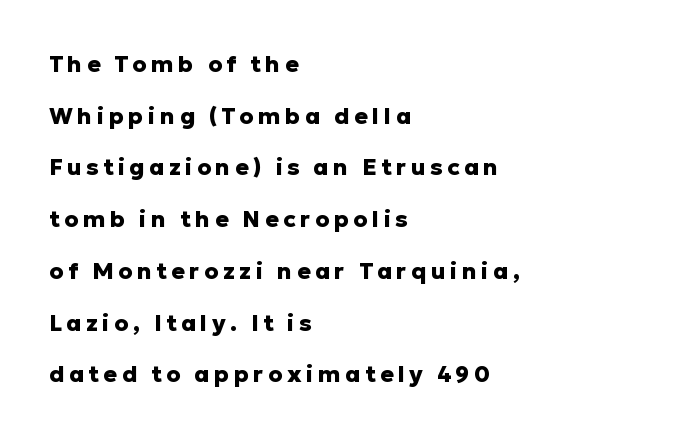
The image shows 23 px bold type, upright; set left-aligned, loose line spacing (2.25x), not underlined.
